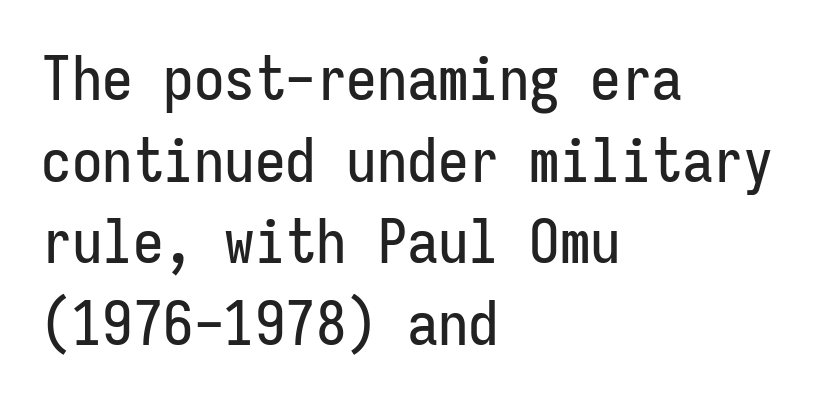
Q: Is the text italic (slanted)? A: No, it is upright.
Q: Is the typeface a serif or a sans-serif typeface? A: Sans-serif.
Q: Is the text underlined? A: No.
Q: How is the paragraph aligned? A: Left-aligned.
Q: Is the spacing between letters normal or unusually wide? A: Normal.
Q: Is the spacing between lines tight, normal or loose? A: Normal.
Q: Width (condensed, normal, or wide)? A: Condensed.
Q: Stroke contrast? A: Low.
Q: x-height? A: Medium.
Q: Monospaced? A: Yes.
